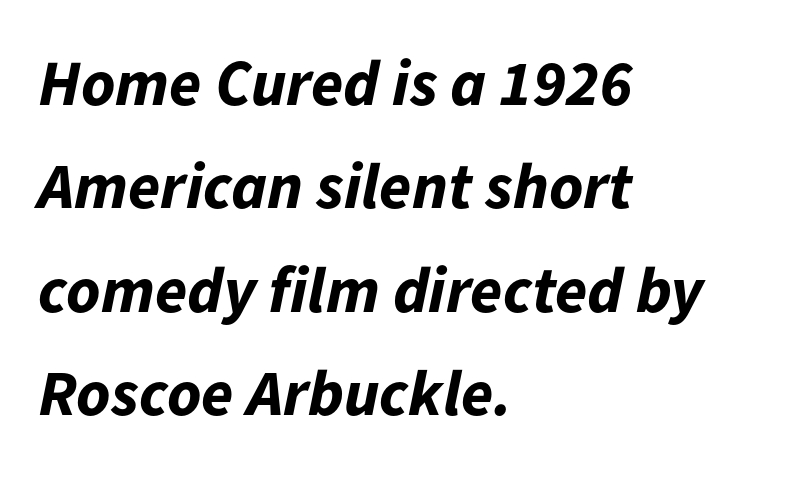
Q: Is the text bold? A: Yes.
Q: Is the text italic (slanted)? A: Yes, it leans right by about 11 degrees.
Q: Is the text underlined? A: No.
Q: How is the paragraph aligned? A: Left-aligned.
Q: Is the spacing between letters normal or unusually wide? A: Normal.
Q: Is the spacing between lines tight, normal or loose? A: Normal.
Q: Width (condensed, normal, or wide)? A: Normal.
Q: Stroke contrast? A: Low.
Q: x-height? A: Medium.
Q: Monospaced? A: No.
